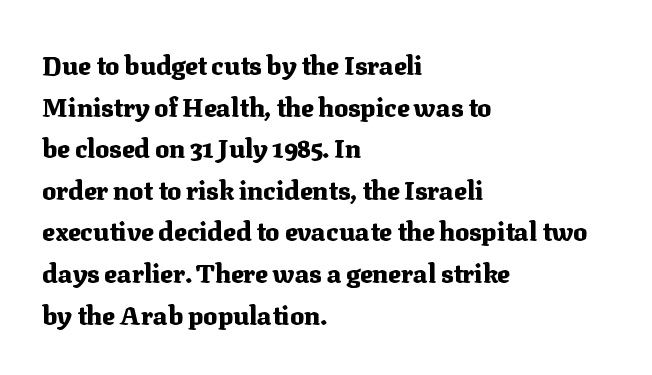
When letters stand straight like this, we call the style roman or upright. Successive baselines arrive at the customary interval. This rendering uses left alignment, leaving the right contour irregular. Notice how thick the strokes are: this is what a full bold looks like.
